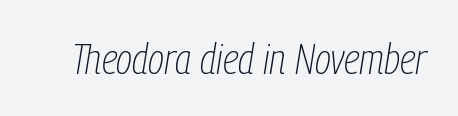
The string is rendered with underlining switched off. The face used here is proportionally spaced, like ordinary book or web type. Style check: oblique. The letters look calm and open, with moderate or lighter stems.
